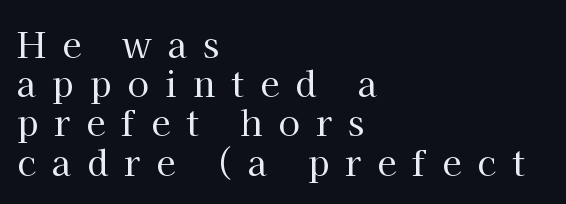
Reading down the block, your eye returns to a fixed left position each line. Yep, those are serifs on the letters. Here the designer chose a conventional face with non-uniform glyph widths. Summary of vertical rhythm: compact, with narrow interline spacing.
